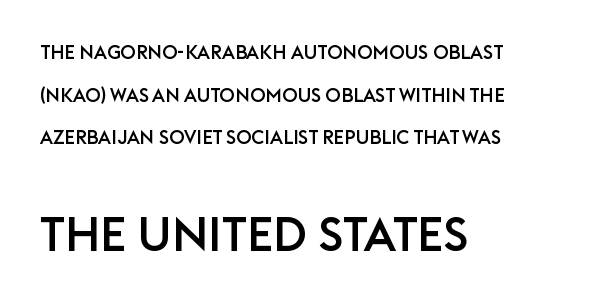
Q: Is the text italic (slanted)? A: No, it is upright.
Q: Is the typeface a serif or a sans-serif typeface? A: Sans-serif.
Q: Is the text underlined? A: No.
Q: How is the paragraph aligned? A: Left-aligned.
Q: Is the spacing between letters normal or unusually wide? A: Normal.
Q: Is the spacing between lines tight, normal or loose? A: Loose.
Q: Which block of text is set in a larger size, the first (top) or the second (bottom)? A: The second (bottom) one.
Q: Width (condensed, normal, or wide)? A: Normal.
Q: Stroke contrast? A: Low.
Q: x-height? A: Large.
Q: Monospaced? A: No.
